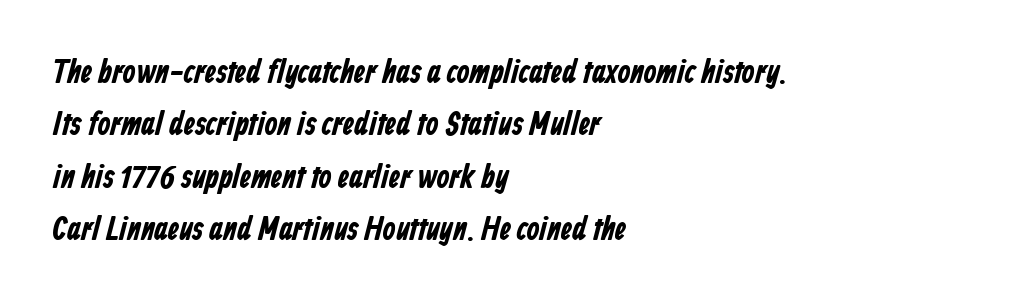
{"serif": "no", "bold": "yes", "weight": "bold", "width": "condensed", "stroke_contrast": "low", "x_height": "medium", "monospaced": "no", "underline": "no", "align": "left", "line_spacing": "normal", "line_spacing_ratio": 1.59, "letter_spacing": "normal", "letter_spacing_em": 0.0, "glyph_px": 33}
